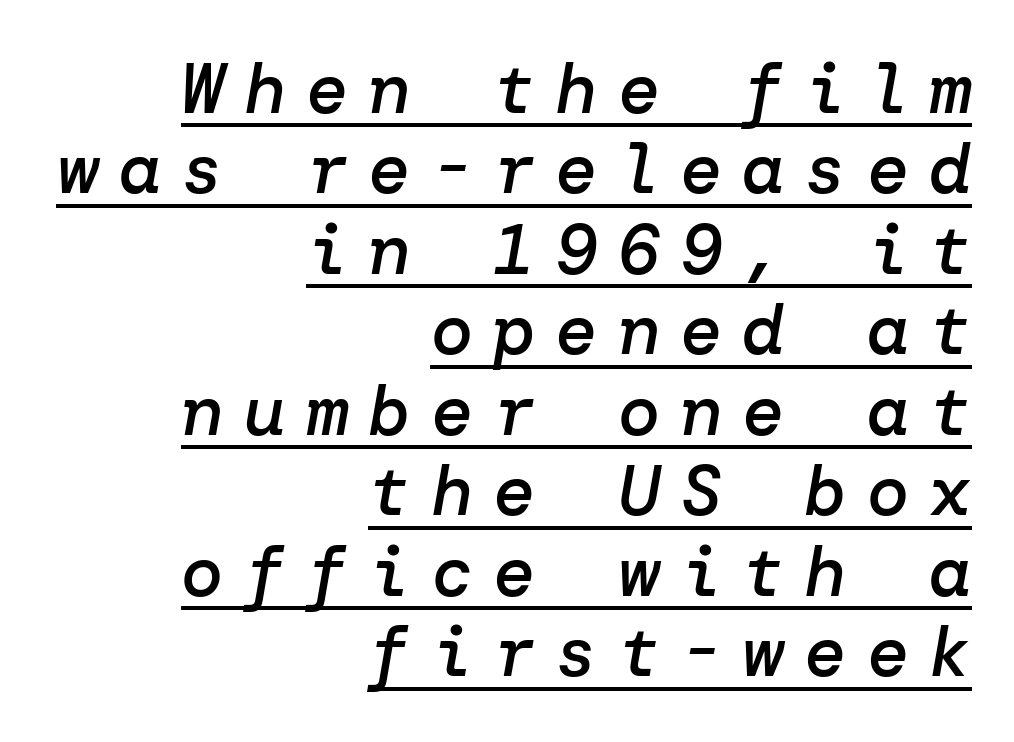
The image shows 70 px semibold type, italic (leaning right); set right-aligned, tight line spacing (1.15x), unusually wide letter spacing (+0.29 em), underlined; low stroke contrast and a medium x-height.
